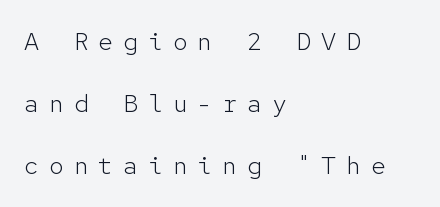
{"italic": "no", "bold": "no", "underline": "no", "align": "left", "line_spacing": "loose", "line_spacing_ratio": 2.49, "letter_spacing": "wide", "letter_spacing_em": 0.39, "glyph_px": 25}
